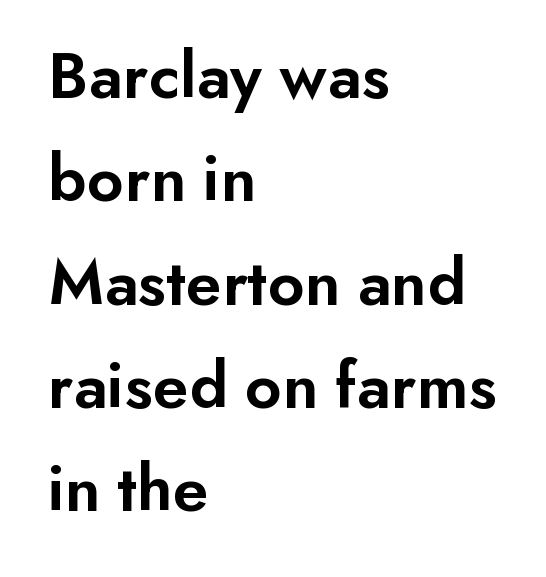
The image shows 68 px semibold sans-serif type, upright; set left-aligned, normal line spacing (1.52x), normal letter spacing, not underlined; low stroke contrast and a small x-height.
